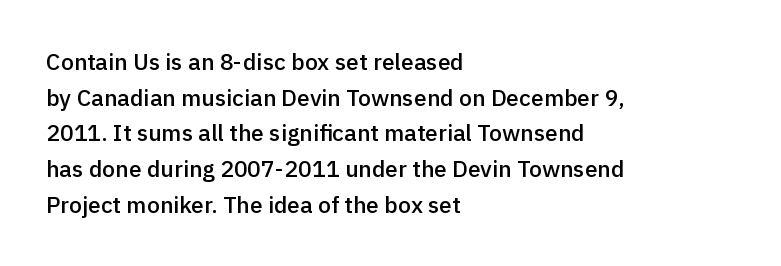
Q: Is the text bold? A: Semi-bold.
Q: Is the text italic (slanted)? A: No, it is upright.
Q: Is the text underlined? A: No.
Q: How is the paragraph aligned? A: Left-aligned.
Q: Is the spacing between letters normal or unusually wide? A: Normal.
Q: Is the spacing between lines tight, normal or loose? A: Normal.
